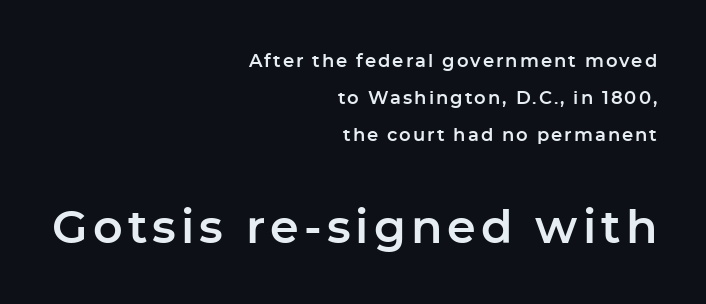
{"serif": "no", "italic": "no", "width": "normal", "stroke_contrast": "low", "x_height": "medium", "monospaced": "no", "underline": "no", "align": "right", "line_spacing": "loose", "line_spacing_ratio": 2.06, "larger_block": "second", "size_ratio": 2.56, "glyph_px": 46}
